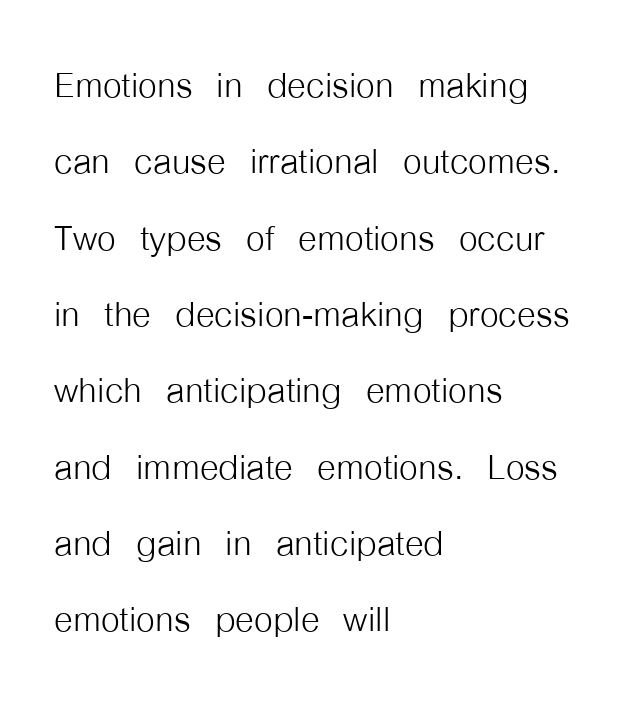
The image shows 48 px light, condensed sans-serif type, upright; set left-aligned, normal line spacing (1.59x), normal letter spacing, not underlined; low stroke contrast and a medium x-height.
